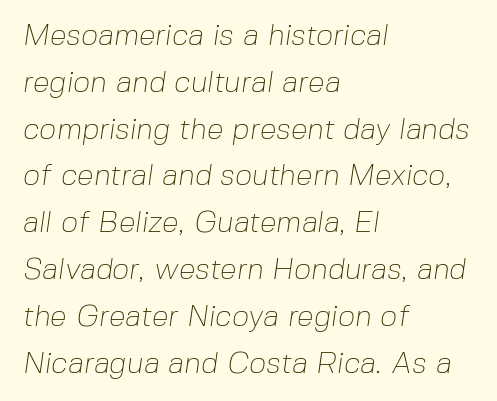
This sample has the flowing, uneven cadence of proportional lettering. The font is comparable to plain body text, perhaps lighter. Quick note: underline off. The letters sit at their default tracking, neither squeezed nor spread. Horizontal alignment here is leftward, the default for most running prose.
